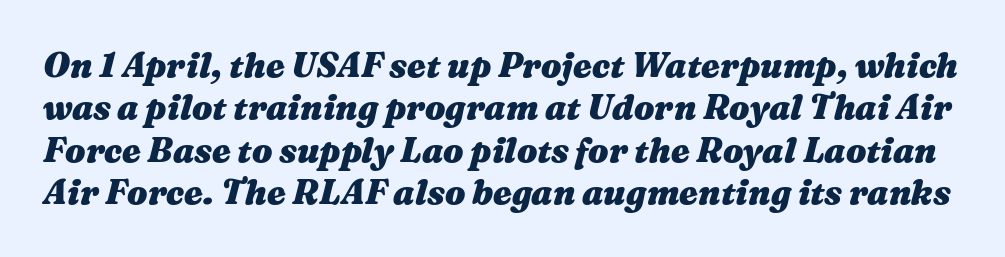
Descenders are the only things crossing below the line. This sample has the flowing, uneven cadence of proportional lettering. The leading is moderate, giving the passage an even texture. This is heavy type, rendered in bold. Students, note that the glyphs here touch the page at normal intervals. The text carries the slant typical of an italic or oblique font.
